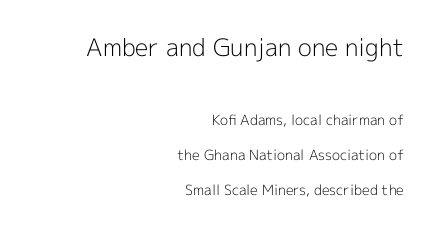
Each word holds together tightly as a unit, with standard inter-letter gaps. The characters are drawn with everyday or finer stroke widths. Caption: upper text group enlarged, lower text group reduced. Italic: no, the glyphs are upright roman. Summary of vertical rhythm: relaxed, with wide interline spacing.
